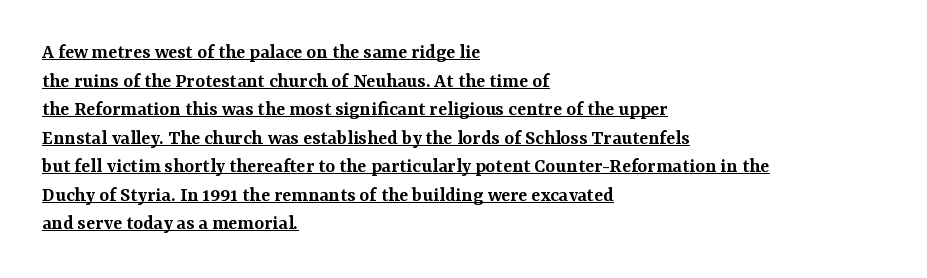
Q: Is the text bold? A: Semi-bold.
Q: Is the text italic (slanted)? A: No, it is upright.
Q: Is the text underlined? A: Yes.
Q: How is the paragraph aligned? A: Left-aligned.
Q: Is the spacing between letters normal or unusually wide? A: Normal.
Q: Is the spacing between lines tight, normal or loose? A: Normal.
